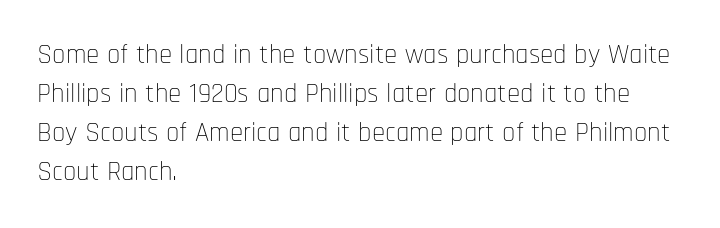
{"italic": "no", "bold": "no", "underline": "no", "align": "left", "line_spacing": "normal", "line_spacing_ratio": 1.45, "letter_spacing": "normal", "letter_spacing_em": 0.0, "glyph_px": 27}
